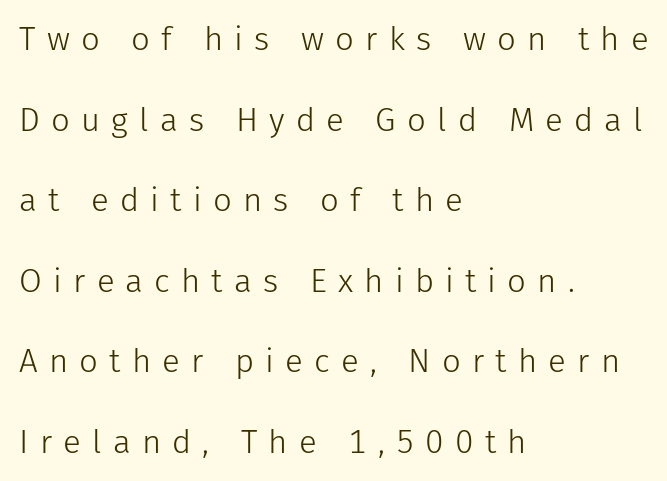
Q: Is the text bold? A: No.
Q: Is the text italic (slanted)? A: No, it is upright.
Q: Is the typeface a serif or a sans-serif typeface? A: Sans-serif.
Q: Is the text underlined? A: No.
Q: How is the paragraph aligned? A: Left-aligned.
Q: Is the spacing between letters normal or unusually wide? A: Unusually wide.
Q: Is the spacing between lines tight, normal or loose? A: Loose.
Q: Width (condensed, normal, or wide)? A: Normal.
Q: Stroke contrast? A: Low.
Q: x-height? A: Medium.
Q: Monospaced? A: No.
